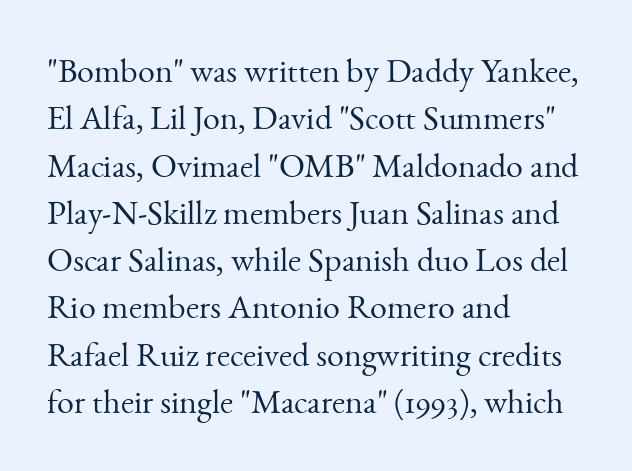
Q: Is the text bold? A: No.
Q: Is the text italic (slanted)? A: No, it is upright.
Q: Is the typeface a serif or a sans-serif typeface? A: Serif.
Q: Is the text underlined? A: No.
Q: How is the paragraph aligned? A: Left-aligned.
Q: Is the spacing between letters normal or unusually wide? A: Normal.
Q: Is the spacing between lines tight, normal or loose? A: Normal.
Q: Width (condensed, normal, or wide)? A: Normal.
Q: Stroke contrast? A: Medium.
Q: x-height? A: Small.
Q: Monospaced? A: No.
